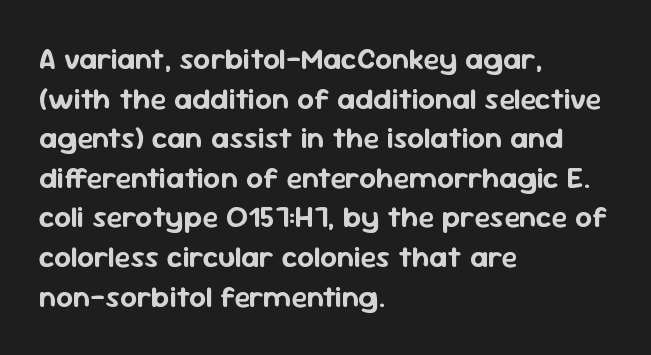
{"serif": "no", "italic": "no", "width": "normal", "stroke_contrast": "low", "x_height": "medium", "monospaced": "no", "underline": "no", "align": "left", "line_spacing": "normal", "line_spacing_ratio": 1.32, "letter_spacing": "normal", "letter_spacing_em": 0.0, "glyph_px": 30}
